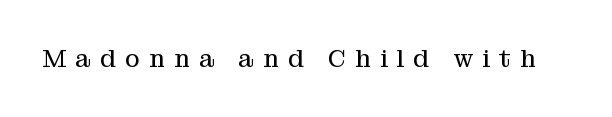
Q: Is the text bold? A: No.
Q: Is the text italic (slanted)? A: No, it is upright.
Q: Is the text underlined? A: No.
Q: Is the spacing between letters normal or unusually wide? A: Unusually wide.
